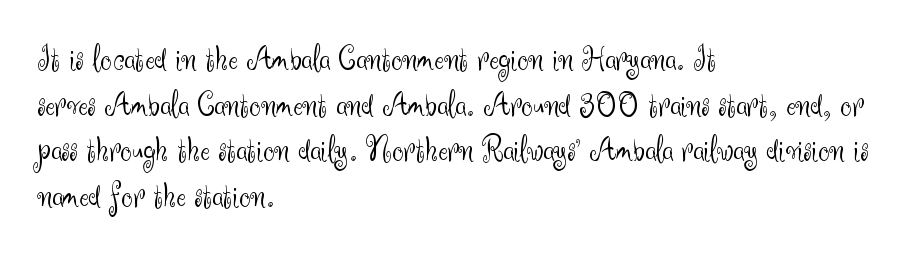
Q: Is the text bold? A: No.
Q: Is the text italic (slanted)? A: No, it is upright.
Q: Is the typeface a serif or a sans-serif typeface? A: Sans-serif.
Q: Is the text underlined? A: No.
Q: How is the paragraph aligned? A: Left-aligned.
Q: Is the spacing between letters normal or unusually wide? A: Normal.
Q: Is the spacing between lines tight, normal or loose? A: Normal.
Q: Width (condensed, normal, or wide)? A: Normal.
Q: Stroke contrast? A: Medium.
Q: x-height? A: Small.
Q: Monospaced? A: No.
